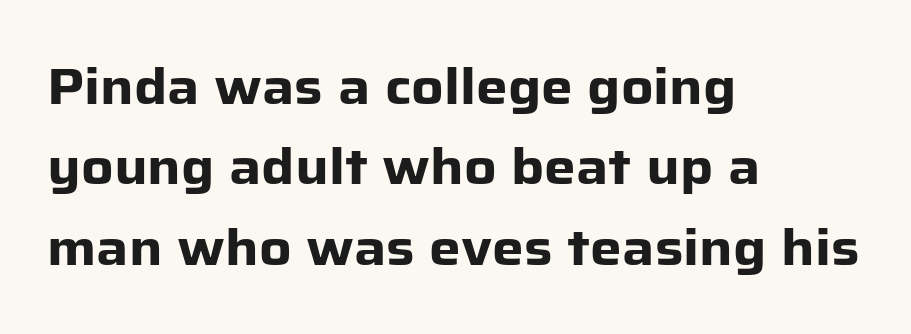
Whoever set this chose a conventional vertical rhythm. A classic flush-left, rag-right setting is used for this passage. You can tell it's not italic because the verticals are truly vertical. What weight is shown? A full bold with thick strokes. The letters advance in unequal steps, a hallmark of proportional type. Look at the tracking — it's just the regular setting, nothing added.
